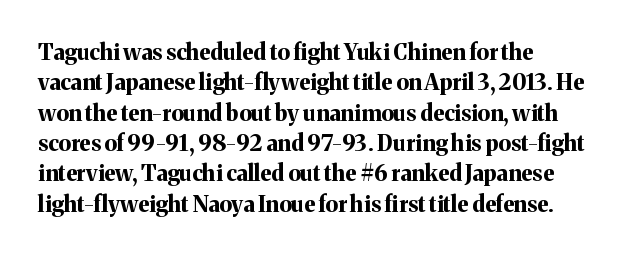
The image shows 22 px bold type, upright; set left-aligned, normal line spacing (1.38x), normal letter spacing, not underlined.
